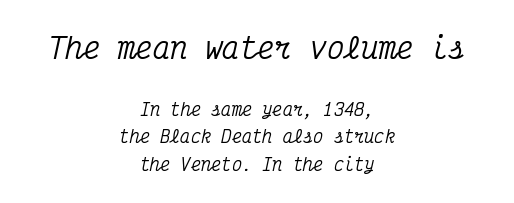
{"serif": "yes", "italic": "yes", "lean": "right", "slant_degrees": 12, "width": "condensed", "stroke_contrast": "medium", "x_height": "medium", "monospaced": "yes", "underline": "no", "align": "center", "line_spacing": "normal", "line_spacing_ratio": 1.61, "letter_spacing": "normal", "letter_spacing_em": 0.0, "larger_block": "first", "size_ratio": 1.71, "glyph_px": 29}
